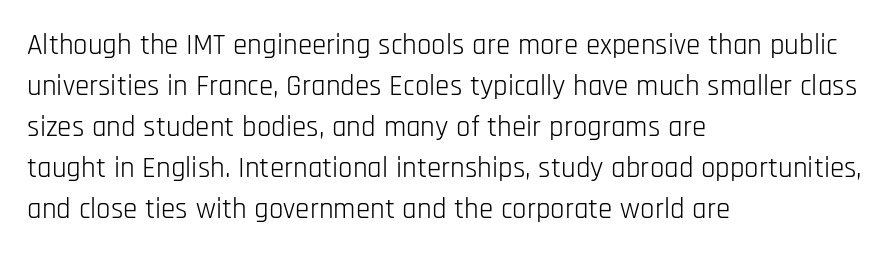
{"serif": "no", "italic": "no", "bold": "no", "weight": "light", "width": "condensed", "stroke_contrast": "low", "x_height": "large", "monospaced": "no", "underline": "no", "align": "left", "line_spacing": "normal", "line_spacing_ratio": 1.41, "letter_spacing": "normal", "letter_spacing_em": 0.0, "glyph_px": 29}
